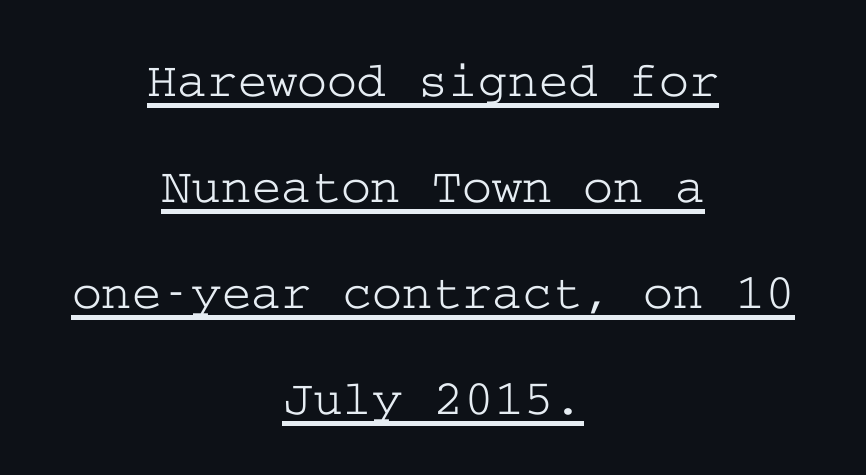
The image shows 51 px wide serif type, upright; set centered, loose line spacing (2.08x), normal letter spacing, underlined; low stroke contrast and a medium x-height.
